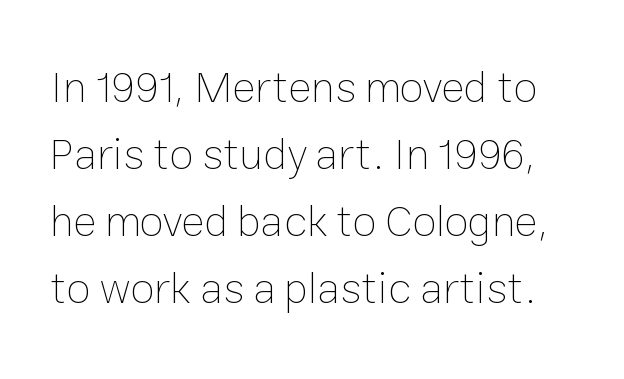
A quiet, ordinary-to-light weight characterises the typeface. Words float on clear page, feet unadorned. Regular leading. This is the regular roman posture of the typeface. Nobody touched the tracking dial on this one.
